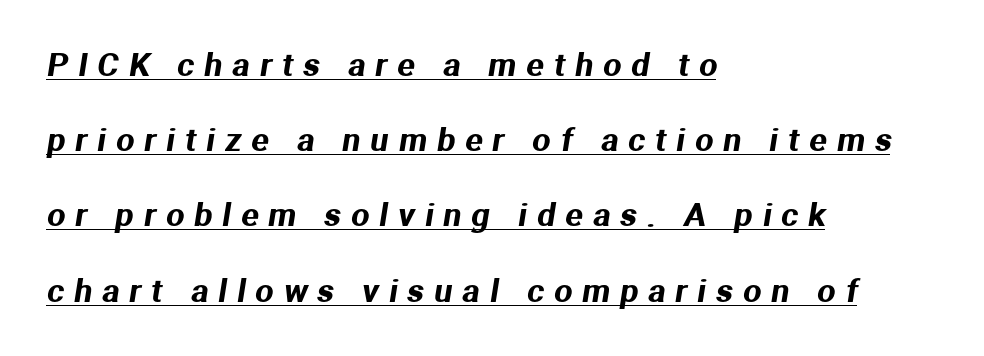
Here the designer chose a conventional face with non-uniform glyph widths. Regarding serifs, this sample does without them. This rendering uses left alignment, leaving the right contour irregular. The glyphs are accompanied by a horizontal stroke just below them. Leading is clearly above the norm, producing a sparse column.
